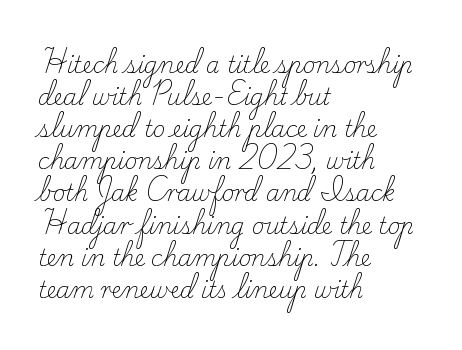
Weight: in the light-to-regular range. These lines keep a tight, regular rhythm from letter to letter. Any mark beneath the type? The region is blank. Left-aligned paragraph, ragged on the right. Honestly, the row spacing looks completely unremarkable.
